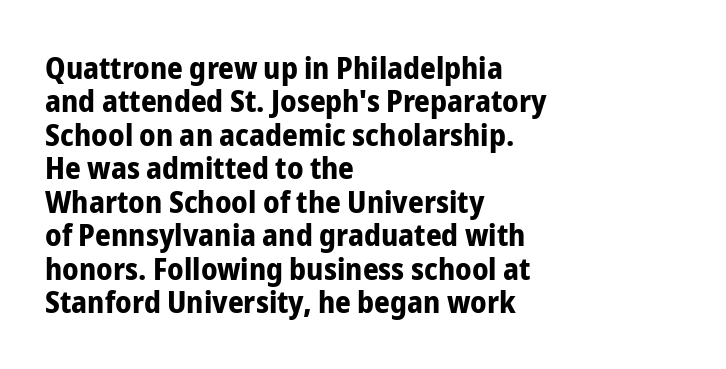
The image shows 31 px bold, condensed sans-serif type, upright; set left-aligned, tight line spacing (1.08x), normal letter spacing, not underlined; low stroke contrast and a medium x-height.
